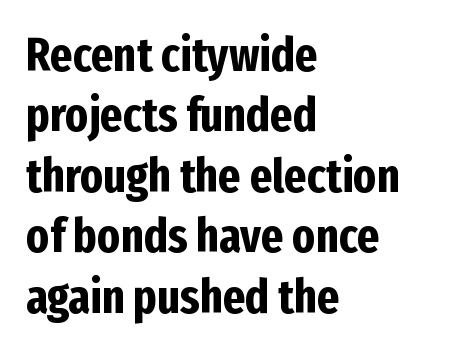
Q: Is the text bold? A: Yes.
Q: Is the text italic (slanted)? A: No, it is upright.
Q: Is the typeface a serif or a sans-serif typeface? A: Sans-serif.
Q: Is the text underlined? A: No.
Q: How is the paragraph aligned? A: Left-aligned.
Q: Is the spacing between letters normal or unusually wide? A: Normal.
Q: Is the spacing between lines tight, normal or loose? A: Normal.
Q: Width (condensed, normal, or wide)? A: Condensed.
Q: Stroke contrast? A: Low.
Q: x-height? A: Medium.
Q: Monospaced? A: No.
